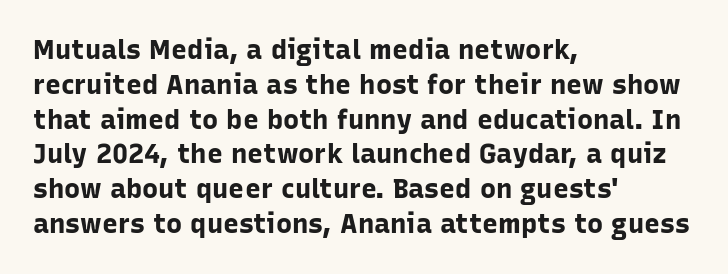
The words here are not underlined. Style check: upright. Typesetter's note: full bold, strokes at maximum text heaviness. Left-aligned paragraph, ragged on the right. One glance says typical: line gaps are just what's usual. Look at the tracking — it's just the regular setting, nothing added.
